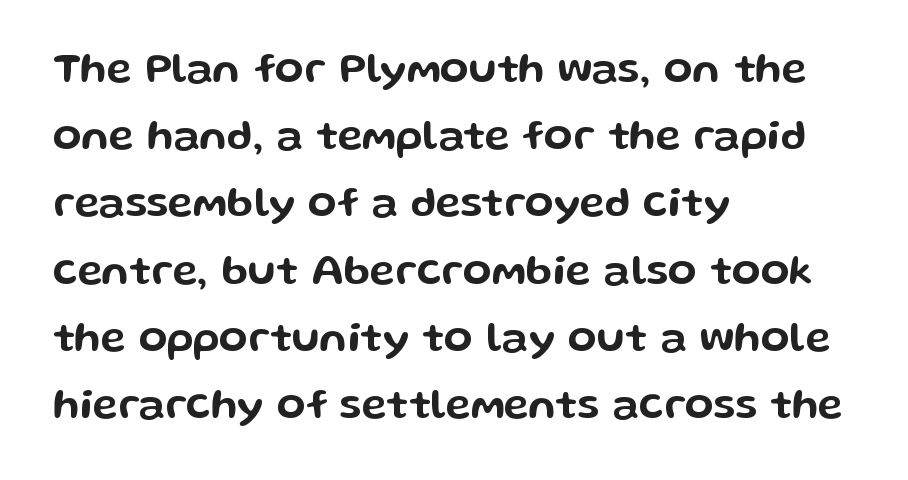
The image shows 42 px wide sans-serif type, upright; set left-aligned, normal line spacing (1.6x), normal letter spacing, not underlined; low stroke contrast and a medium x-height.
